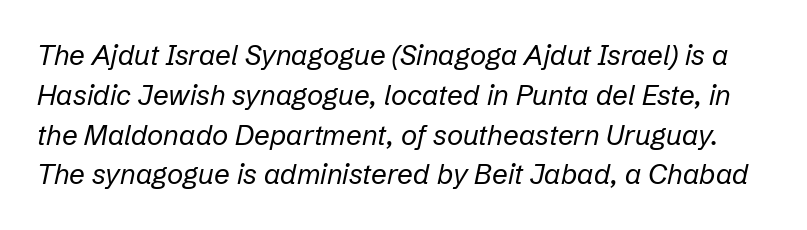
The image shows 28 px regular-weight type, italic (leaning right); set normal line spacing (1.42x), normal letter spacing, not underlined; low stroke contrast and a medium x-height.
